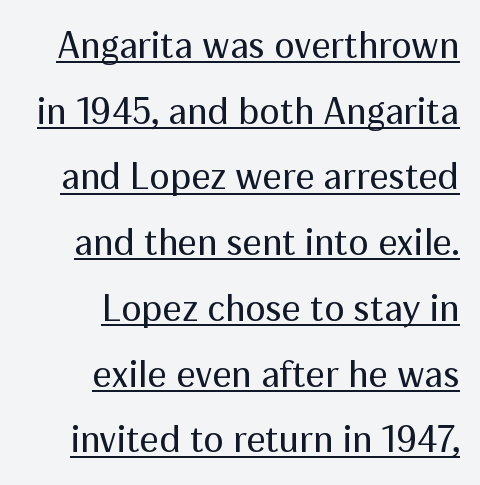
Q: Is the text bold? A: No.
Q: Is the text italic (slanted)? A: No, it is upright.
Q: Is the typeface a serif or a sans-serif typeface? A: Sans-serif.
Q: Is the text underlined? A: Yes.
Q: How is the paragraph aligned? A: Right-aligned.
Q: Is the spacing between letters normal or unusually wide? A: Normal.
Q: Width (condensed, normal, or wide)? A: Normal.
Q: Stroke contrast? A: Medium.
Q: x-height? A: Medium.
Q: Monospaced? A: No.
